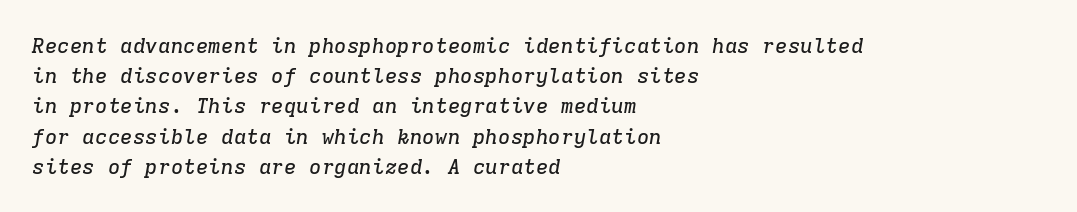
{"italic": "yes", "lean": "right", "slant_degrees": 9, "underline": "no", "align": "left", "line_spacing": "normal", "line_spacing_ratio": 1.44, "letter_spacing": "normal", "letter_spacing_em": 0.0, "glyph_px": 21}
